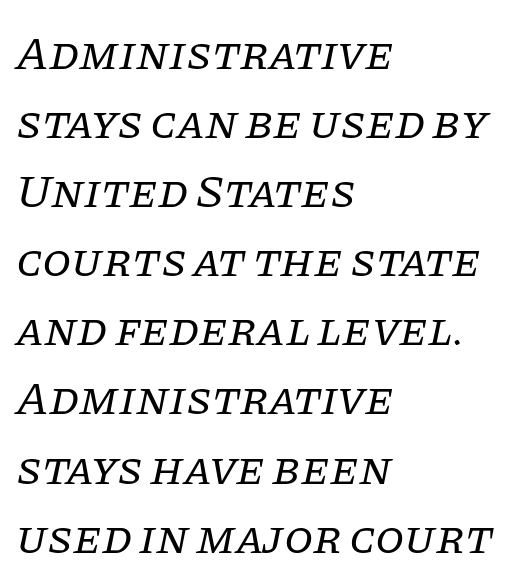
{"serif": "yes", "italic": "yes", "lean": "right", "slant_degrees": 11, "bold": "no", "weight": "regular", "width": "normal", "stroke_contrast": "low", "x_height": "large", "monospaced": "no", "underline": "no", "align": "left", "line_spacing": "normal", "line_spacing_ratio": 1.47, "letter_spacing": "normal", "letter_spacing_em": 0.0, "glyph_px": 47}
